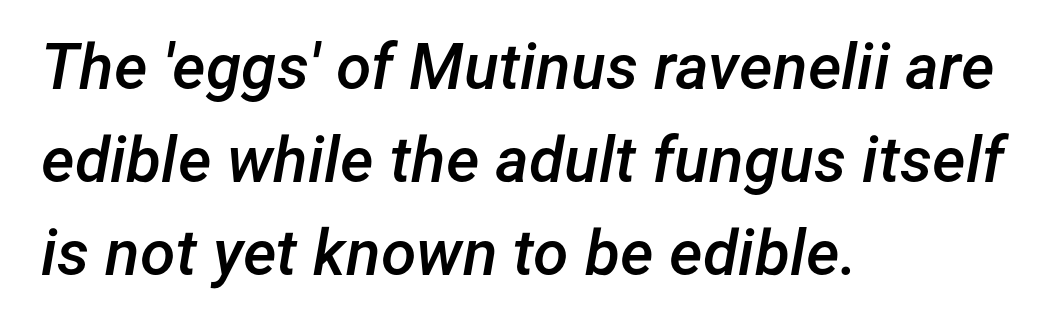
Yep, that's italic — everything's leaning. This sample keeps an unexceptional amount of space between lines. The typesetting leans somewhat heavy: a semibold. The specimen omits any rule beneath the text block's lines. Look at the tracking — it's just the regular setting, nothing added. Note the varied advance widths — an 'i' is clearly narrower than an 'm'.
